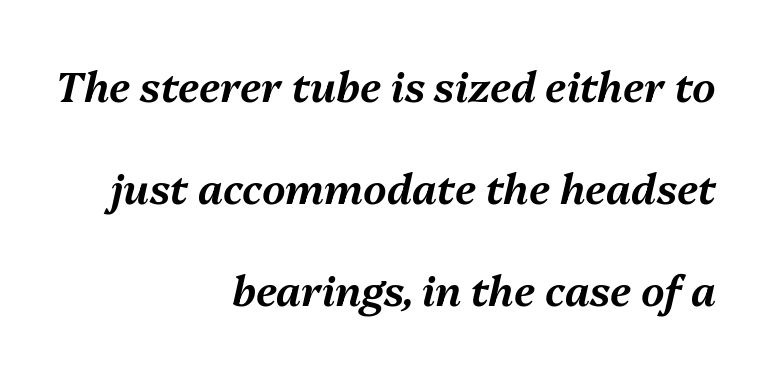
The image shows 41 px text type, italic (leaning right); set right-aligned, loose line spacing (2.49x), normal letter spacing, not underlined; medium stroke contrast and a medium x-height.
